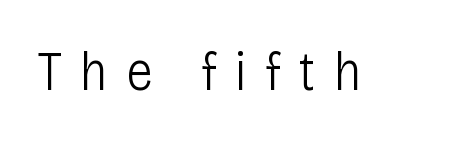
The image shows 56 px light, condensed sans-serif type, upright; set unusually wide letter spacing (+0.32 em), not underlined; low stroke contrast and a large x-height.
